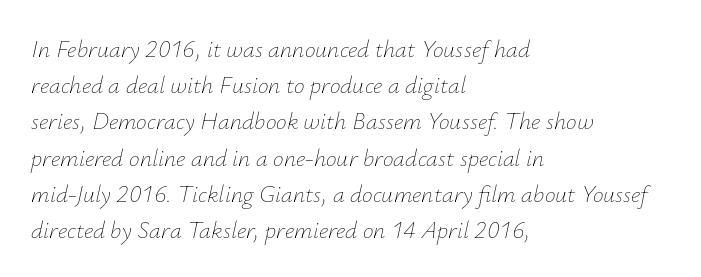
The lettering tilts uniformly, giving the passage an italic look. The rows are spaced the way most documents space them. Stem width sits at or under what a default text font uses. Each row of text sits above clean, open space. You could call the tracking neutral — neither tight nor loose.
